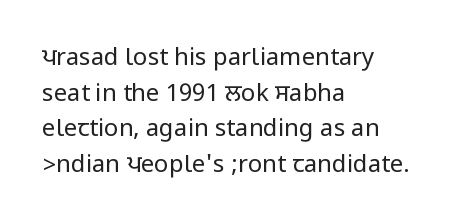
{"italic": "no", "bold": "no", "underline": "no", "align": "left", "line_spacing": "normal", "line_spacing_ratio": 1.48, "letter_spacing": "normal", "letter_spacing_em": 0.0, "glyph_px": 24}
